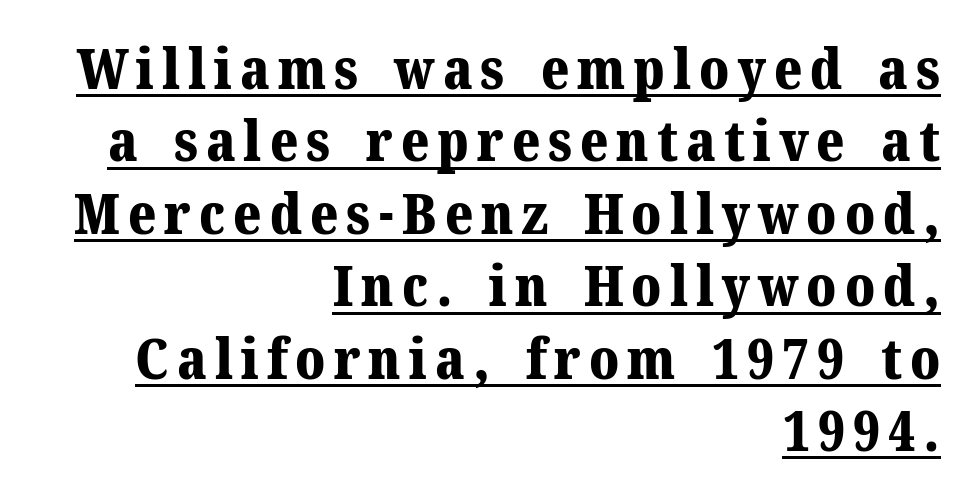
The image shows 57 px bold serif type, upright; set right-aligned, normal line spacing (1.27x), underlined; medium stroke contrast and a medium x-height.
